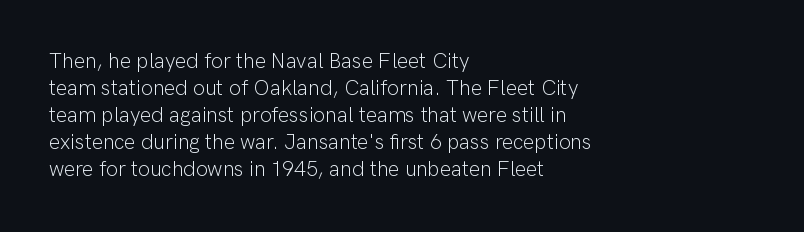
{"italic": "no", "bold": "no", "underline": "no", "align": "left", "line_spacing": "normal", "line_spacing_ratio": 1.28, "letter_spacing": "normal", "letter_spacing_em": 0.0, "glyph_px": 21}
